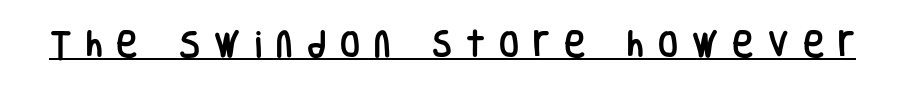
{"serif": "no", "italic": "no", "width": "condensed", "stroke_contrast": "low", "x_height": "large", "monospaced": "no", "underline": "yes", "letter_spacing": "wide", "letter_spacing_em": 0.49, "glyph_px": 29}
